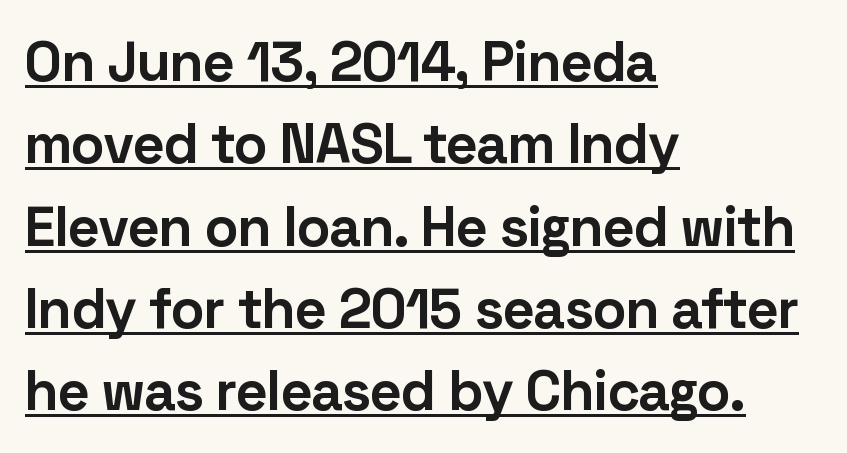
Looks like regular typesetting: each glyph gets only the width it needs. Tall strokes in this sample are plumb rather than angled. Nobody touched the tracking dial on this one. What's the leading like? Ordinary, nothing unusual.
